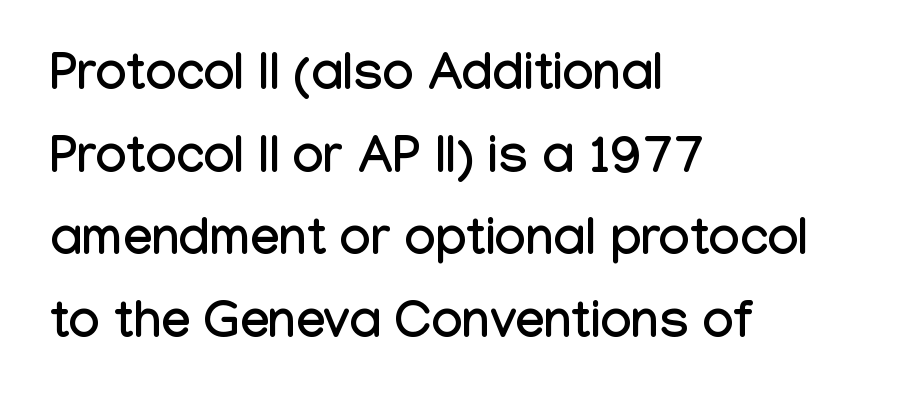
Typeset ragged right — the left edge is the straight one. Varying glyph widths throughout — classic text-font behaviour. Does extra space separate the letters? No, they use regular spacing. Font category for this specimen: sans-serif. Normally led — the rows are evenly, conventionally spaced.
